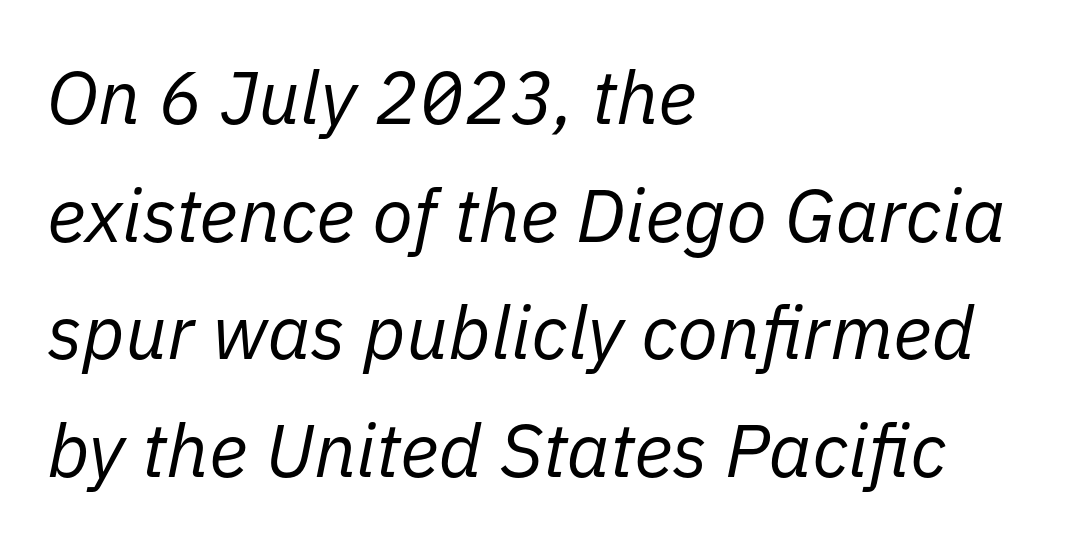
Is the block centered? No — it sits flush against the left margin. You could not count columns in this text — the font is proportionally spaced. Words float on clear page, feet unadorned. The letterforms sit shoulder to shoulder at normal distance.
